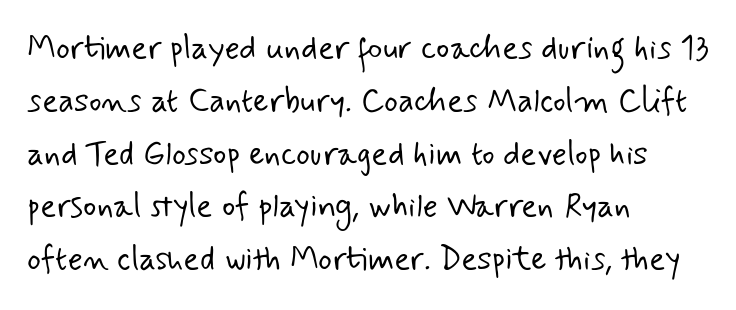
Q: Is the text bold? A: No.
Q: Is the typeface a serif or a sans-serif typeface? A: Sans-serif.
Q: Is the text underlined? A: No.
Q: How is the paragraph aligned? A: Left-aligned.
Q: Is the spacing between letters normal or unusually wide? A: Normal.
Q: Is the spacing between lines tight, normal or loose? A: Normal.
Q: Width (condensed, normal, or wide)? A: Normal.
Q: Stroke contrast? A: Low.
Q: x-height? A: Small.
Q: Monospaced? A: No.
